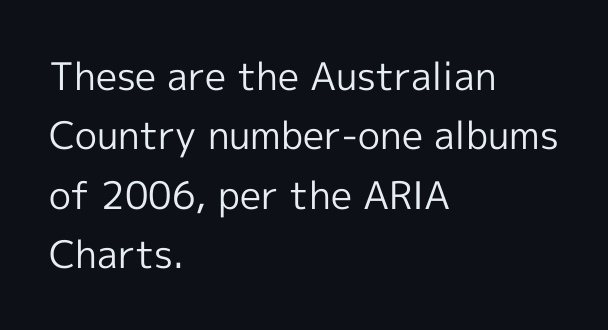
{"serif": "no", "italic": "no", "bold": "no", "weight": "regular", "width": "normal", "x_height": "medium", "monospaced": "no", "underline": "no", "align": "left", "line_spacing": "normal", "line_spacing_ratio": 1.56, "letter_spacing": "normal", "letter_spacing_em": 0.0, "glyph_px": 38}
